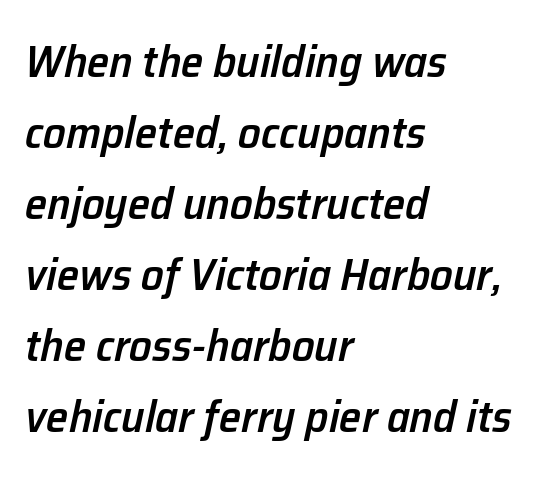
{"italic": "yes", "lean": "right", "slant_degrees": 12, "bold": "semi", "weight": "semibold", "width": "normal", "stroke_contrast": "low", "x_height": "medium", "monospaced": "no", "underline": "no", "align": "left", "line_spacing": "normal", "line_spacing_ratio": 1.58, "letter_spacing": "normal", "letter_spacing_em": 0.0, "glyph_px": 45}
